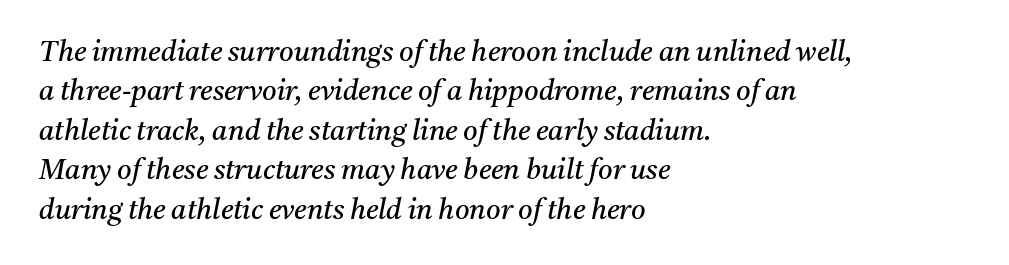
Words appear dense and cohesive because spacing is normal. Decoration check: the copy has no underline. Rows of type keep a routine distance in the vertical direction. Line starts are locked; line ends wander.
